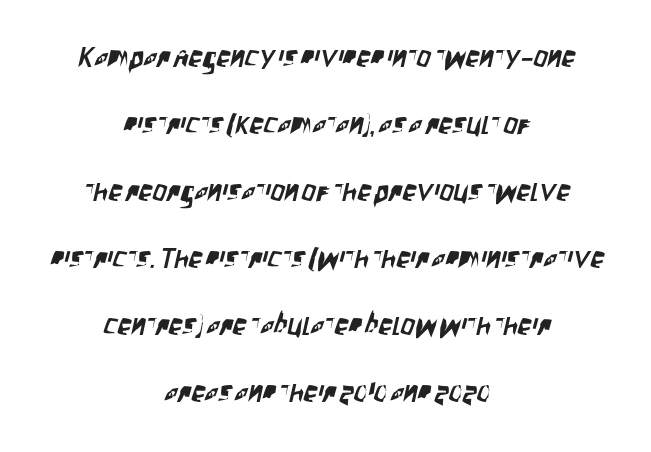
{"serif": "no", "width": "condensed", "stroke_contrast": "low", "x_height": "large", "monospaced": "no", "underline": "no", "align": "center", "line_spacing": "loose", "line_spacing_ratio": 2.39, "letter_spacing": "normal", "letter_spacing_em": 0.0, "glyph_px": 28}
